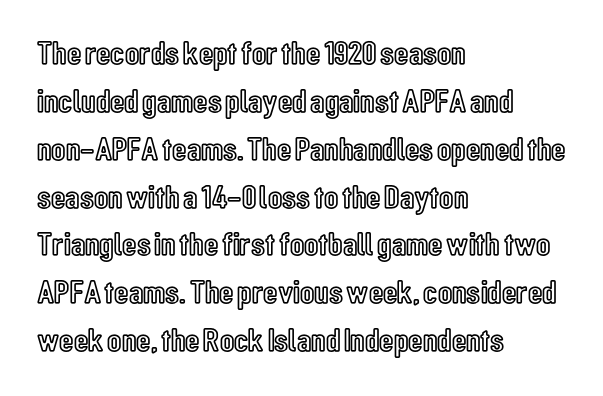
Is there any slant? The stems are plumb. Between one letter and the next there's only the usual sliver of space. The setting favours the left margin, as ordinary paragraphs usually do. Is this a fixed-width face? No — the glyphs have proportional, varying widths. Quick note: underline off.
